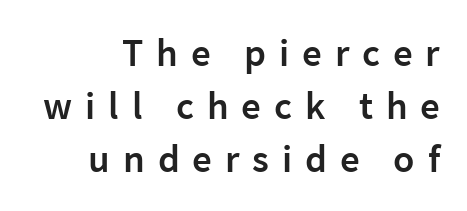
Normally led — the rows are evenly, conventionally spaced. Letters rest on an invisible, unmarked baseline. A typesetter would call this proportional, since set widths differ per character. Typographically, this falls in the sans-serif category. The letters are spread apart with noticeably loose tracking.
